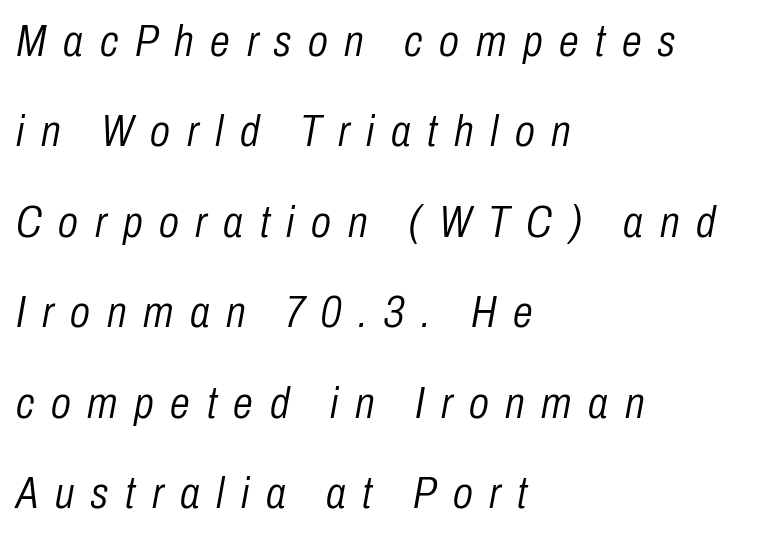
Q: Is the text bold? A: No.
Q: Is the text italic (slanted)? A: Yes, it leans right by about 10 degrees.
Q: Is the text underlined? A: No.
Q: How is the paragraph aligned? A: Left-aligned.
Q: Is the spacing between letters normal or unusually wide? A: Unusually wide.
Q: Is the spacing between lines tight, normal or loose? A: Loose.
Q: Width (condensed, normal, or wide)? A: Condensed.
Q: Stroke contrast? A: Low.
Q: x-height? A: Medium.
Q: Monospaced? A: No.
